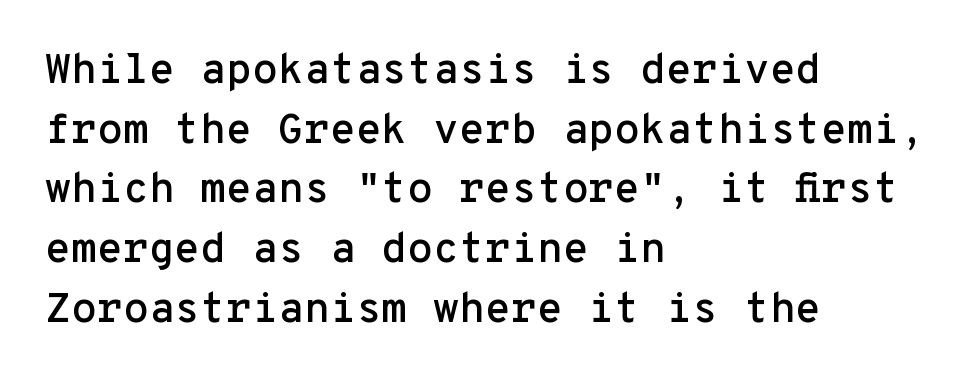
Q: Is the text italic (slanted)? A: No, it is upright.
Q: Is the typeface a serif or a sans-serif typeface? A: Sans-serif.
Q: Is the text underlined? A: No.
Q: How is the paragraph aligned? A: Left-aligned.
Q: Is the spacing between letters normal or unusually wide? A: Normal.
Q: Is the spacing between lines tight, normal or loose? A: Normal.
Q: Width (condensed, normal, or wide)? A: Normal.
Q: Stroke contrast? A: Low.
Q: x-height? A: Medium.
Q: Monospaced? A: Yes.
